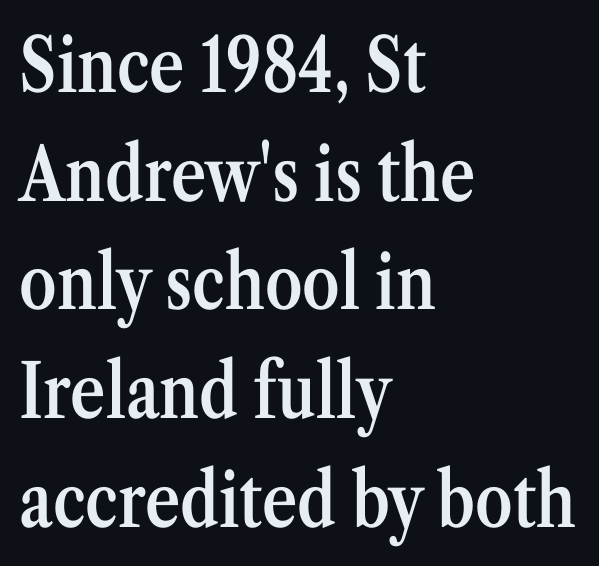
Q: Is the text bold? A: Semi-bold.
Q: Is the text italic (slanted)? A: No, it is upright.
Q: Is the typeface a serif or a sans-serif typeface? A: Serif.
Q: Is the text underlined? A: No.
Q: How is the paragraph aligned? A: Left-aligned.
Q: Is the spacing between letters normal or unusually wide? A: Normal.
Q: Is the spacing between lines tight, normal or loose? A: Normal.
Q: Width (condensed, normal, or wide)? A: Condensed.
Q: Stroke contrast? A: Medium.
Q: x-height? A: Medium.
Q: Monospaced? A: No.
